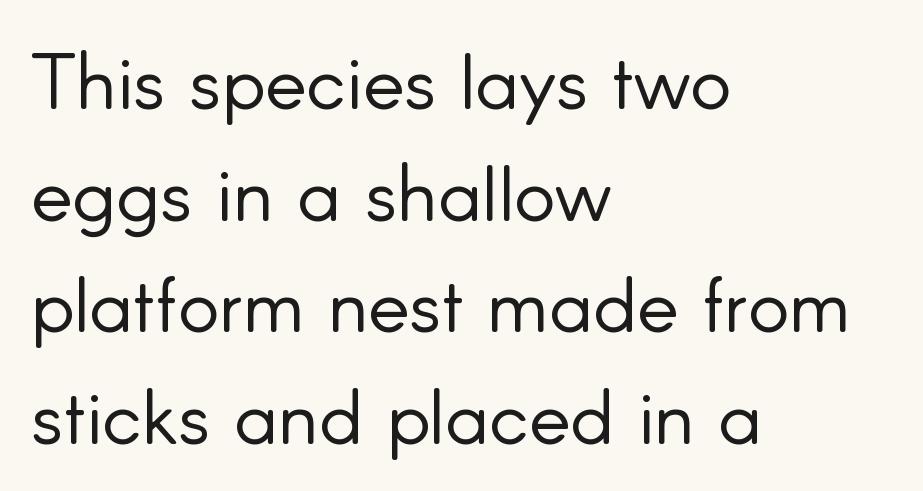
Q: Is the text bold? A: No.
Q: Is the text italic (slanted)? A: No, it is upright.
Q: Is the typeface a serif or a sans-serif typeface? A: Sans-serif.
Q: Is the text underlined? A: No.
Q: How is the paragraph aligned? A: Left-aligned.
Q: Is the spacing between letters normal or unusually wide? A: Normal.
Q: Is the spacing between lines tight, normal or loose? A: Normal.
Q: Width (condensed, normal, or wide)? A: Normal.
Q: Stroke contrast? A: Low.
Q: x-height? A: Small.
Q: Monospaced? A: No.
